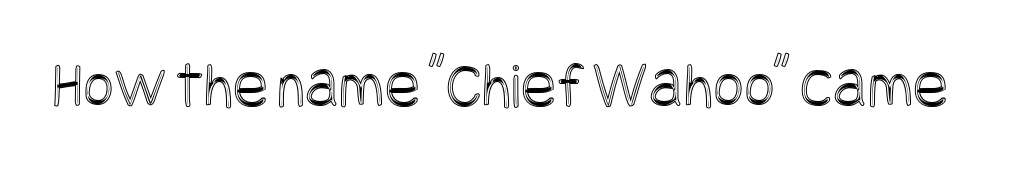
Q: Is the text italic (slanted)? A: No, it is upright.
Q: Is the text underlined? A: No.
Q: Is the spacing between letters normal or unusually wide? A: Normal.
Q: Width (condensed, normal, or wide)? A: Condensed.
Q: x-height? A: Large.
